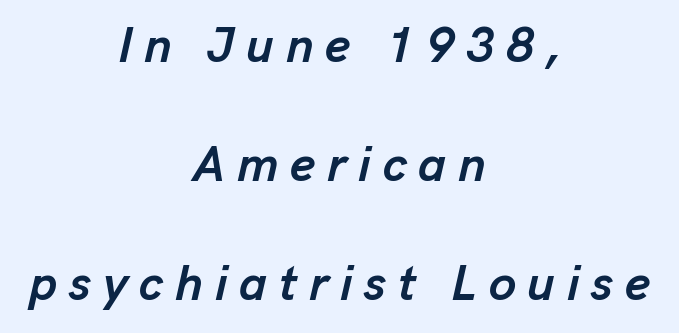
Line starts and ends both wander, symmetrically. Rendered with sloped, italic letterforms. The gap between lines stays unmarked. The letters advance in unequal steps, a hallmark of proportional type. This rendering widens character spacing well past its baseline value. Each glyph is drawn with heavy, bold strokes.
